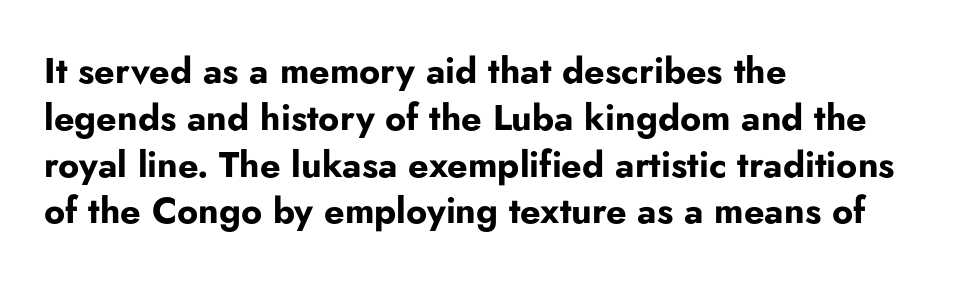
The image shows 36 px bold sans-serif type, upright; set left-aligned, normal line spacing (1.3x), normal letter spacing, not underlined; low stroke contrast and a small x-height.
